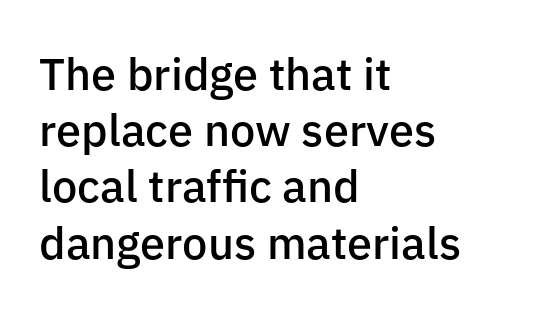
Q: Is the text bold? A: Semi-bold.
Q: Is the text italic (slanted)? A: No, it is upright.
Q: Is the typeface a serif or a sans-serif typeface? A: Sans-serif.
Q: Is the text underlined? A: No.
Q: How is the paragraph aligned? A: Left-aligned.
Q: Is the spacing between letters normal or unusually wide? A: Normal.
Q: Is the spacing between lines tight, normal or loose? A: Normal.
Q: Width (condensed, normal, or wide)? A: Normal.
Q: Stroke contrast? A: Low.
Q: x-height? A: Medium.
Q: Monospaced? A: No.
